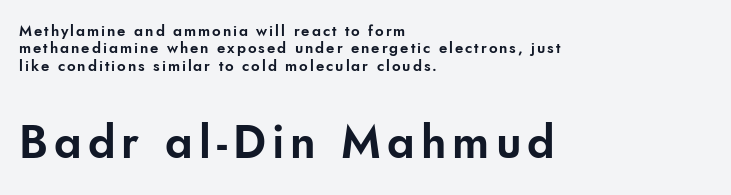
{"serif": "no", "italic": "no", "width": "normal", "stroke_contrast": "low", "x_height": "small", "monospaced": "no", "underline": "no", "align": "left", "line_spacing_ratio": 1.16, "larger_block": "second", "size_ratio": 3.07, "glyph_px": 46}
